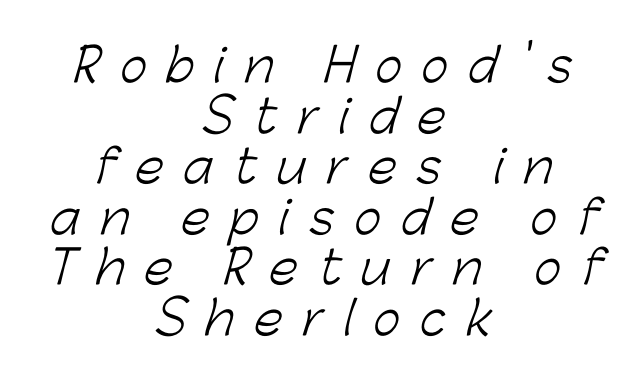
The image shows 46 px light sans-serif type; set centered, tight line spacing (1.1x), unusually wide letter spacing (+0.44 em), not underlined; low stroke contrast and a medium x-height.
